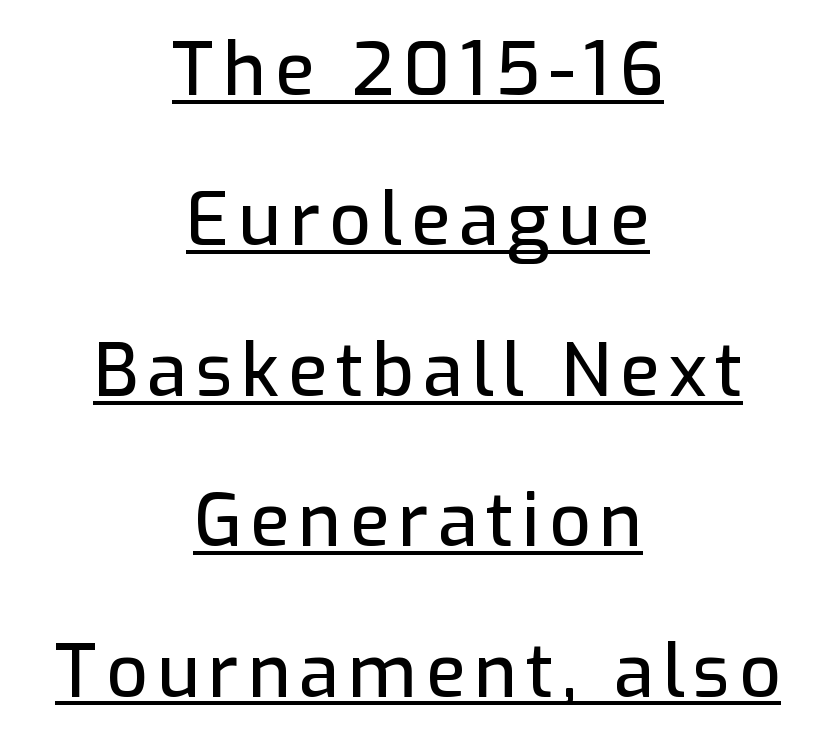
Q: Is the text italic (slanted)? A: No, it is upright.
Q: Is the typeface a serif or a sans-serif typeface? A: Sans-serif.
Q: Is the text underlined? A: Yes.
Q: How is the paragraph aligned? A: Centered.
Q: Is the spacing between lines tight, normal or loose? A: Loose.
Q: Width (condensed, normal, or wide)? A: Normal.
Q: Stroke contrast? A: Low.
Q: x-height? A: Medium.
Q: Monospaced? A: No.
